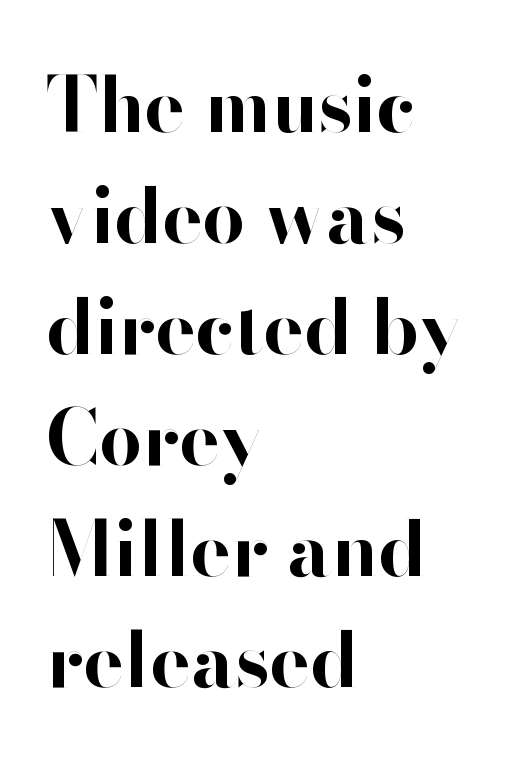
Q: Is the text bold? A: Yes.
Q: Is the text italic (slanted)? A: No, it is upright.
Q: Is the typeface a serif or a sans-serif typeface? A: Sans-serif.
Q: Is the text underlined? A: No.
Q: How is the paragraph aligned? A: Left-aligned.
Q: Is the spacing between letters normal or unusually wide? A: Normal.
Q: Is the spacing between lines tight, normal or loose? A: Normal.
Q: Width (condensed, normal, or wide)? A: Normal.
Q: Stroke contrast? A: High.
Q: x-height? A: Small.
Q: Monospaced? A: No.
